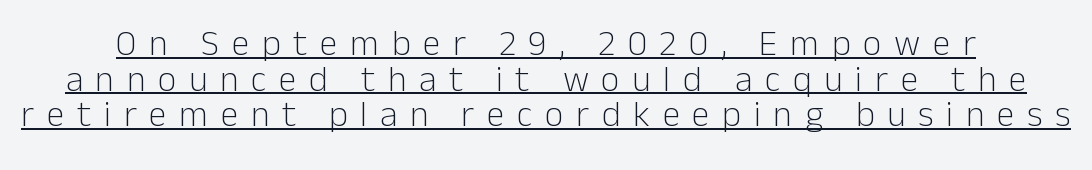
Closely set lines give the paragraph a compact silhouette. Weight: in the light-to-regular range. A typographer would call this underscored text. This rendering employs a face without finishing strokes, i.e., a sans-serif. The face used here is proportionally spaced, like ordinary book or web type.
